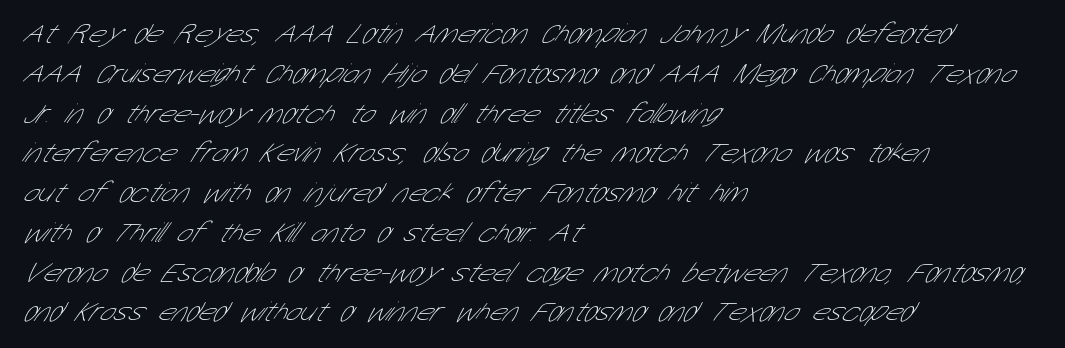
{"serif": "no", "bold": "no", "weight": "thin", "width": "condensed", "stroke_contrast": "low", "x_height": "medium", "monospaced": "no", "underline": "no", "align": "left", "line_spacing": "normal", "line_spacing_ratio": 1.42, "letter_spacing": "normal", "letter_spacing_em": 0.0, "glyph_px": 28}
